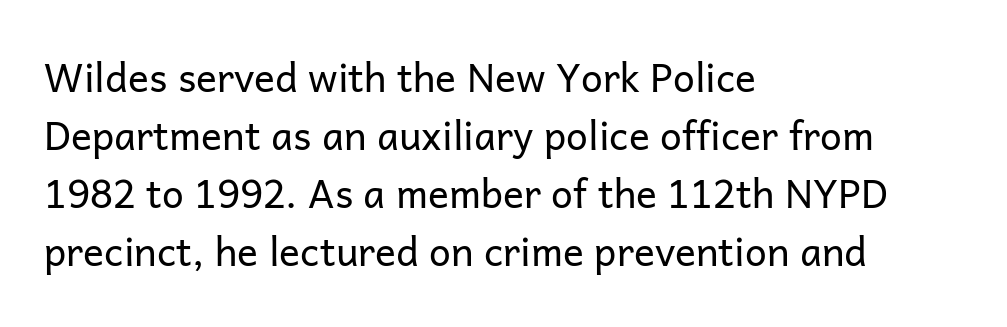
The image shows 39 px regular-weight sans-serif type, upright; set left-aligned, normal line spacing (1.49x), normal letter spacing, not underlined; low stroke contrast and a medium x-height.
